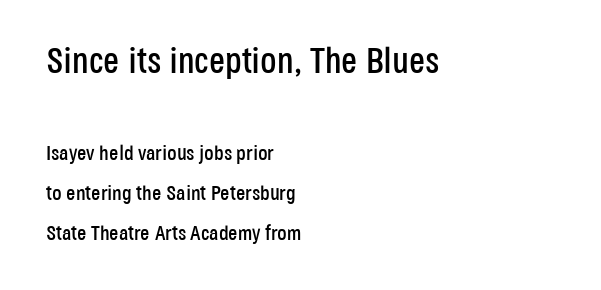
{"serif": "no", "italic": "no", "width": "condensed", "stroke_contrast": "low", "x_height": "large", "monospaced": "no", "underline": "no", "align": "left", "line_spacing": "loose", "line_spacing_ratio": 1.91, "letter_spacing": "normal", "letter_spacing_em": 0.0, "larger_block": "first", "size_ratio": 1.71, "glyph_px": 36}
